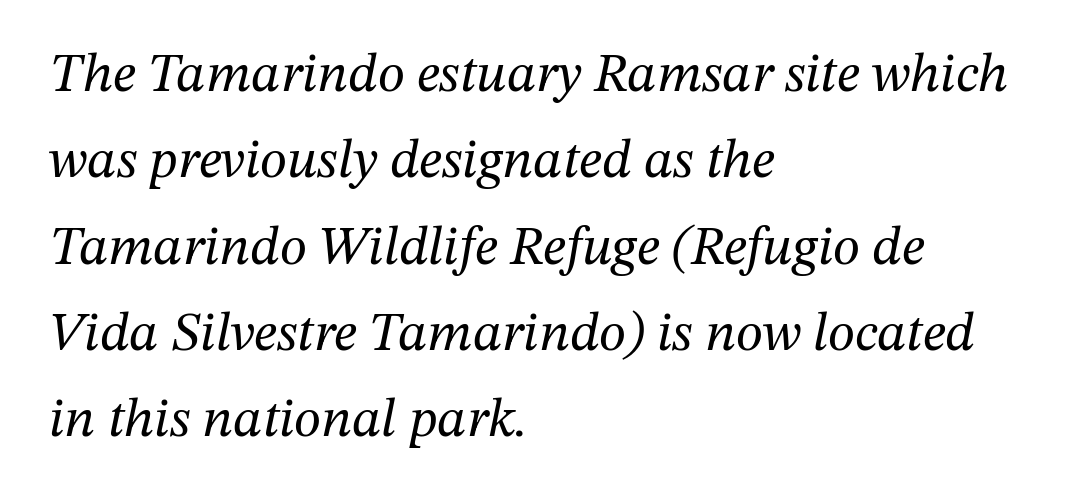
Q: Is the text bold? A: No.
Q: Is the text italic (slanted)? A: Yes, it leans right by about 12 degrees.
Q: Is the typeface a serif or a sans-serif typeface? A: Serif.
Q: Is the text underlined? A: No.
Q: How is the paragraph aligned? A: Left-aligned.
Q: Is the spacing between letters normal or unusually wide? A: Normal.
Q: Is the spacing between lines tight, normal or loose? A: Normal.
Q: Width (condensed, normal, or wide)? A: Normal.
Q: Stroke contrast? A: Medium.
Q: x-height? A: Medium.
Q: Monospaced? A: No.
